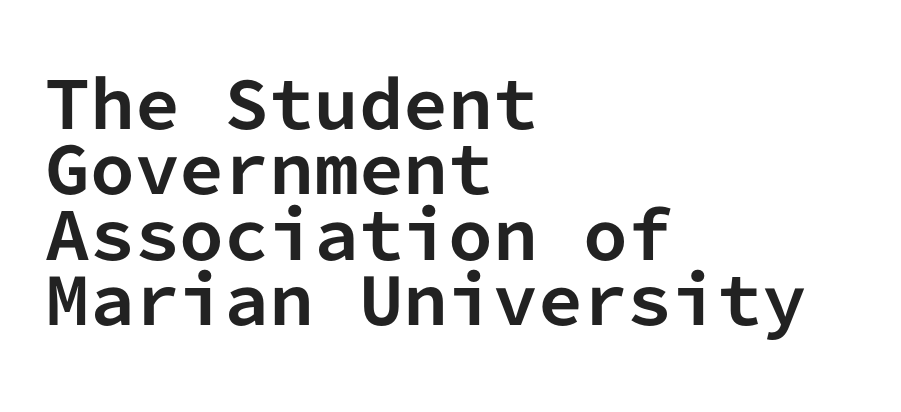
Posture: upright roman. In terms of weight, the rendering is a true, heavy bold. Is the block centered? No — it sits flush against the left margin. The rendering keeps characters at their native spacing. The gap between lines stays unmarked. Vertical spacing — tight.
